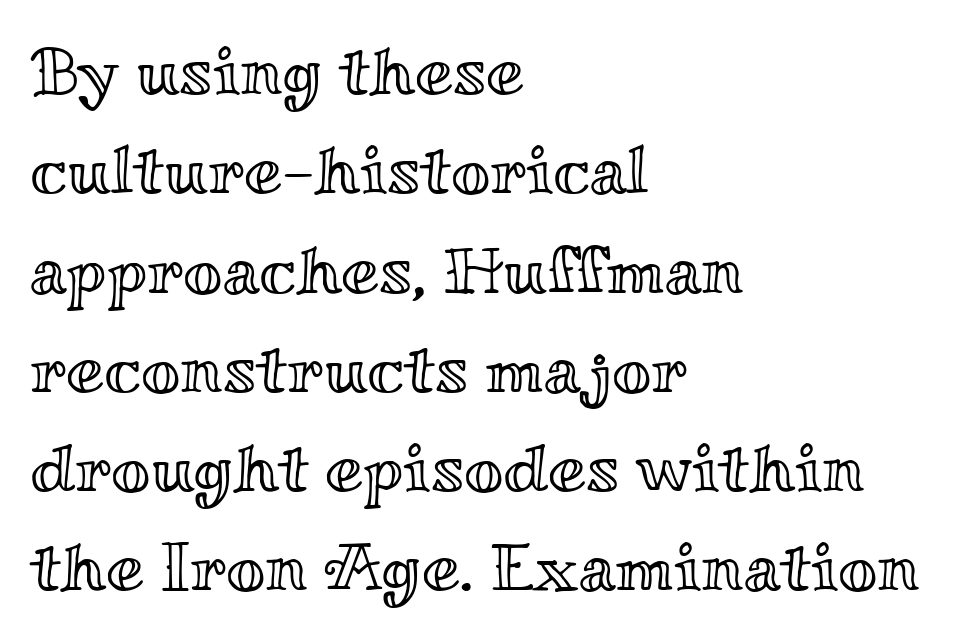
The image shows 68 px wide type, upright; set left-aligned, normal line spacing (1.46x), normal letter spacing, not underlined; a small x-height.
